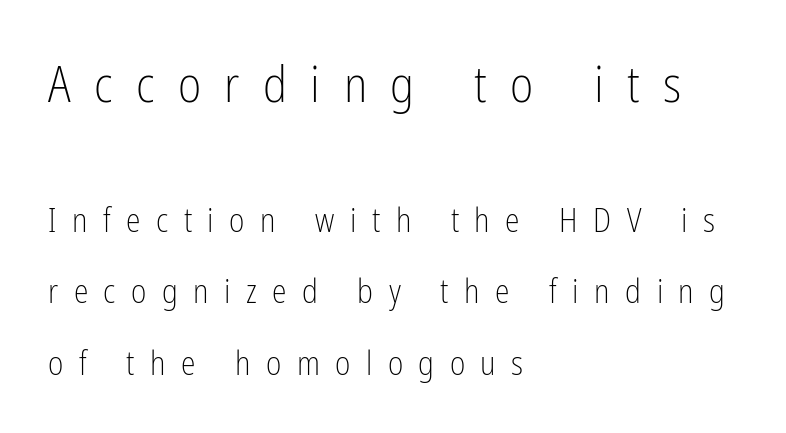
{"serif": "no", "italic": "no", "bold": "no", "weight": "light", "width": "condensed", "stroke_contrast": "low", "x_height": "medium", "monospaced": "no", "underline": "no", "align": "left", "line_spacing": "loose", "line_spacing_ratio": 2.16, "letter_spacing": "wide", "letter_spacing_em": 0.47, "larger_block": "first", "size_ratio": 1.52, "glyph_px": 50}
